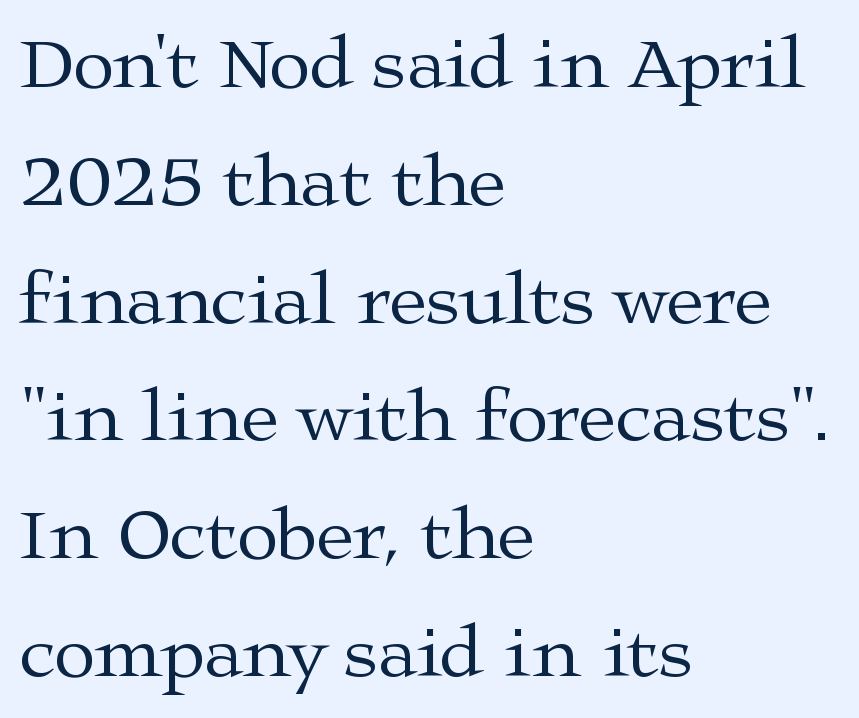
The image shows 76 px regular-weight, wide serif type, upright; set left-aligned, normal line spacing (1.55x), normal letter spacing, not underlined; medium stroke contrast and a medium x-height.
